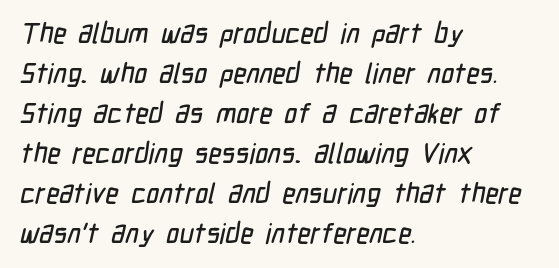
Q: Is the typeface a serif or a sans-serif typeface? A: Sans-serif.
Q: Is the text underlined? A: No.
Q: How is the paragraph aligned? A: Left-aligned.
Q: Is the spacing between letters normal or unusually wide? A: Normal.
Q: Is the spacing between lines tight, normal or loose? A: Normal.
Q: Width (condensed, normal, or wide)? A: Condensed.
Q: Stroke contrast? A: Low.
Q: x-height? A: Medium.
Q: Monospaced? A: No.
